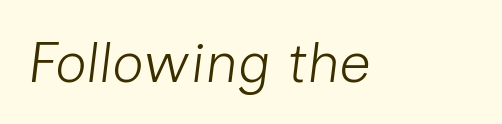
Q: Is the text bold? A: No.
Q: Is the text italic (slanted)? A: Yes, it leans right by about 7 degrees.
Q: Is the text underlined? A: No.
Q: Is the spacing between letters normal or unusually wide? A: Normal.
Q: Width (condensed, normal, or wide)? A: Normal.
Q: Stroke contrast? A: Low.
Q: x-height? A: Medium.
Q: Monospaced? A: No.
